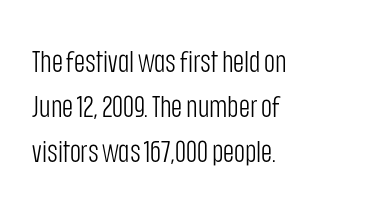
The image shows 30 px light, condensed sans-serif type, upright; set left-aligned, normal line spacing (1.5x), normal letter spacing, not underlined; low stroke contrast and a large x-height.
